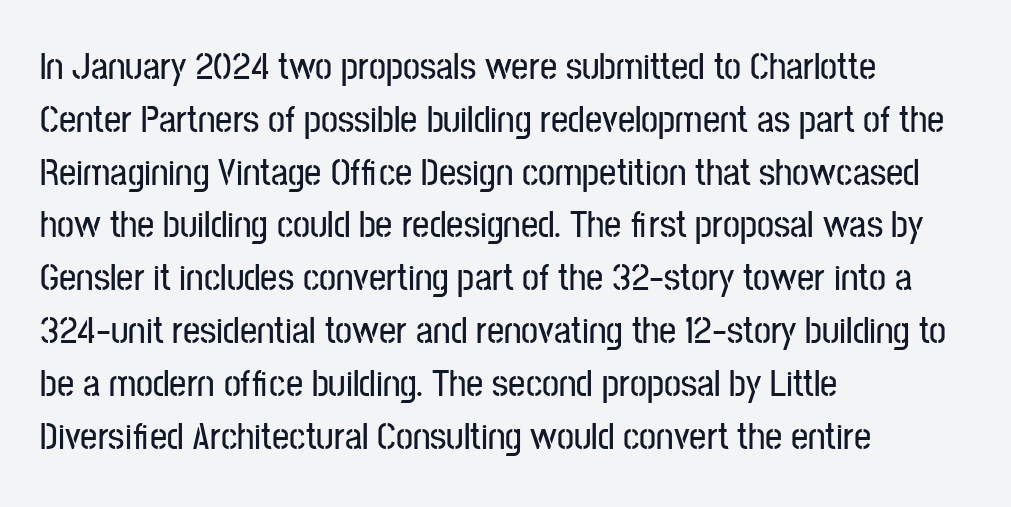
{"serif": "no", "italic": "no", "width": "condensed", "stroke_contrast": "low", "x_height": "medium", "monospaced": "no", "underline": "no", "align": "left", "line_spacing": "normal", "line_spacing_ratio": 1.39, "letter_spacing": "normal", "letter_spacing_em": 0.0, "glyph_px": 38}
